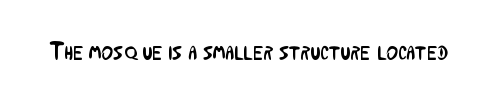
The rendering keeps characters at their native spacing. The font sits on the lighter half of the weight spectrum, regular included. Quick note: underline off. Is there any slant? The stems are plumb.
